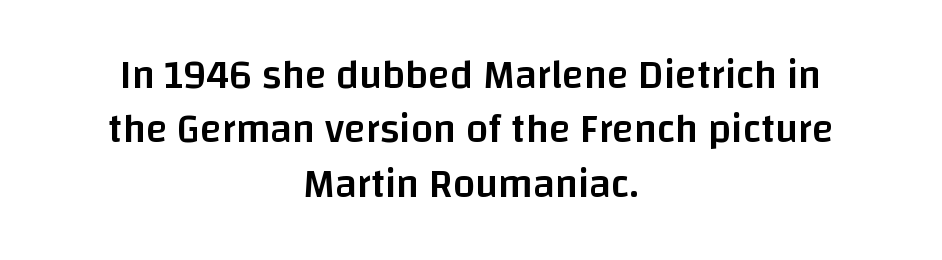
The image shows 40 px semibold sans-serif type, upright; set centered, normal line spacing (1.36x), normal letter spacing, not underlined; low stroke contrast and a large x-height.
